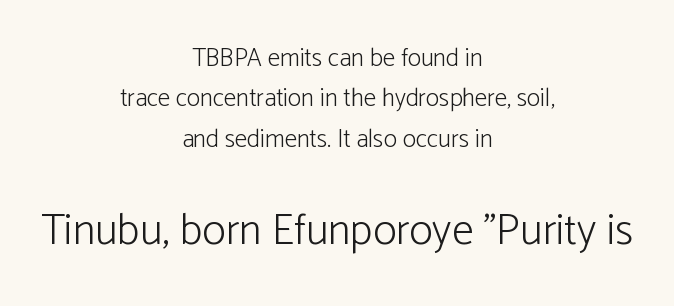
Q: Is the text bold? A: No.
Q: Is the text italic (slanted)? A: No, it is upright.
Q: Is the typeface a serif or a sans-serif typeface? A: Sans-serif.
Q: Is the text underlined? A: No.
Q: How is the paragraph aligned? A: Centered.
Q: Is the spacing between letters normal or unusually wide? A: Normal.
Q: Is the spacing between lines tight, normal or loose? A: Normal.
Q: Which block of text is set in a larger size, the first (top) or the second (bottom)? A: The second (bottom) one.
Q: Width (condensed, normal, or wide)? A: Normal.
Q: Stroke contrast? A: Low.
Q: x-height? A: Medium.
Q: Monospaced? A: No.
